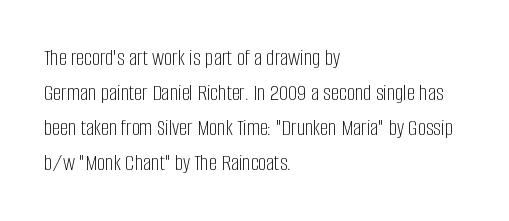
Q: Is the text bold? A: No.
Q: Is the text italic (slanted)? A: No, it is upright.
Q: Is the text underlined? A: No.
Q: How is the paragraph aligned? A: Left-aligned.
Q: Is the spacing between letters normal or unusually wide? A: Normal.
Q: Is the spacing between lines tight, normal or loose? A: Normal.
